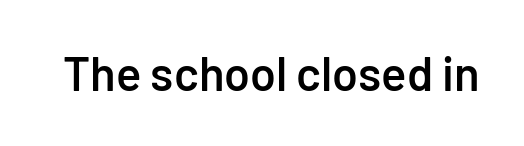
{"serif": "no", "italic": "no", "bold": "semi", "weight": "semibold", "width": "normal", "stroke_contrast": "low", "x_height": "medium", "monospaced": "no", "underline": "no", "letter_spacing": "normal", "letter_spacing_em": 0.0, "glyph_px": 47}
